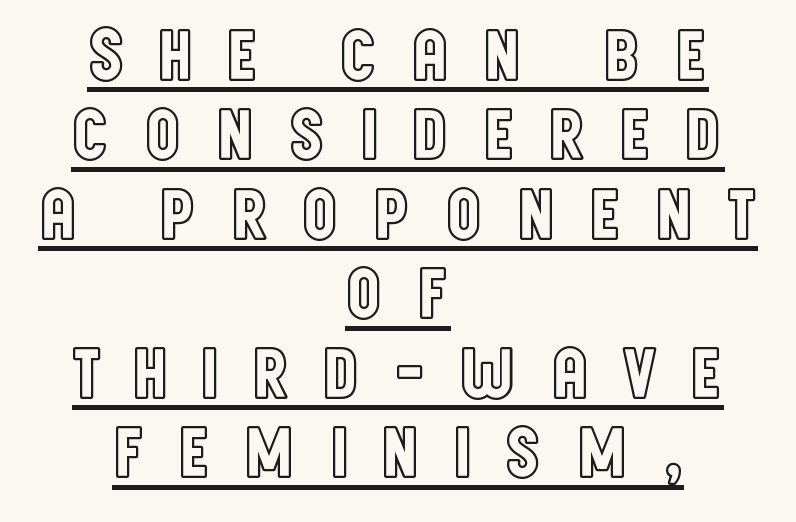
Q: Is the text italic (slanted)? A: No, it is upright.
Q: Is the text underlined? A: Yes.
Q: How is the paragraph aligned? A: Centered.
Q: Is the spacing between letters normal or unusually wide? A: Unusually wide.
Q: Is the spacing between lines tight, normal or loose? A: Tight.
Q: Width (condensed, normal, or wide)? A: Condensed.
Q: x-height? A: Large.
Q: Monospaced? A: No.
